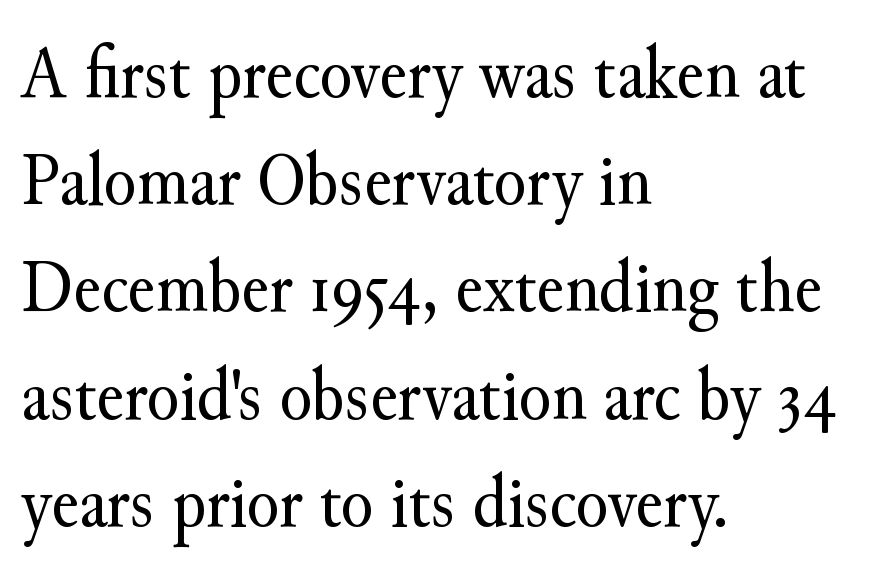
Q: Is the text bold? A: No.
Q: Is the text italic (slanted)? A: No, it is upright.
Q: Is the typeface a serif or a sans-serif typeface? A: Serif.
Q: Is the text underlined? A: No.
Q: How is the paragraph aligned? A: Left-aligned.
Q: Is the spacing between letters normal or unusually wide? A: Normal.
Q: Is the spacing between lines tight, normal or loose? A: Normal.
Q: Width (condensed, normal, or wide)? A: Normal.
Q: Stroke contrast? A: Medium.
Q: x-height? A: Small.
Q: Monospaced? A: No.
